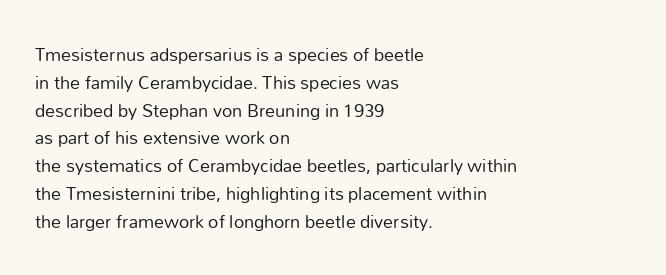
Q: Is the text bold? A: No.
Q: Is the text italic (slanted)? A: No, it is upright.
Q: Is the text underlined? A: No.
Q: How is the paragraph aligned? A: Left-aligned.
Q: Is the spacing between letters normal or unusually wide? A: Normal.
Q: Is the spacing between lines tight, normal or loose? A: Normal.
